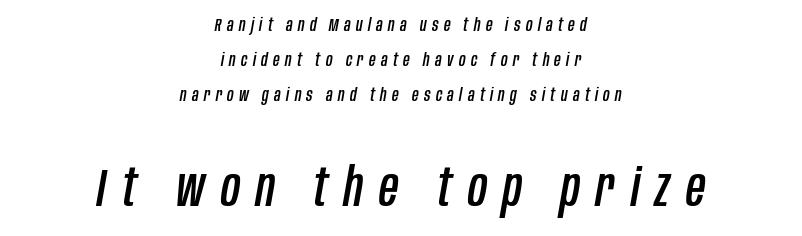
Q: Is the text italic (slanted)? A: Yes, it leans right by about 10 degrees.
Q: Is the text underlined? A: No.
Q: How is the paragraph aligned? A: Centered.
Q: Is the spacing between letters normal or unusually wide? A: Unusually wide.
Q: Is the spacing between lines tight, normal or loose? A: Loose.
Q: Which block of text is set in a larger size, the first (top) or the second (bottom)? A: The second (bottom) one.
Q: Width (condensed, normal, or wide)? A: Condensed.
Q: Stroke contrast? A: Low.
Q: x-height? A: Large.
Q: Monospaced? A: No.
